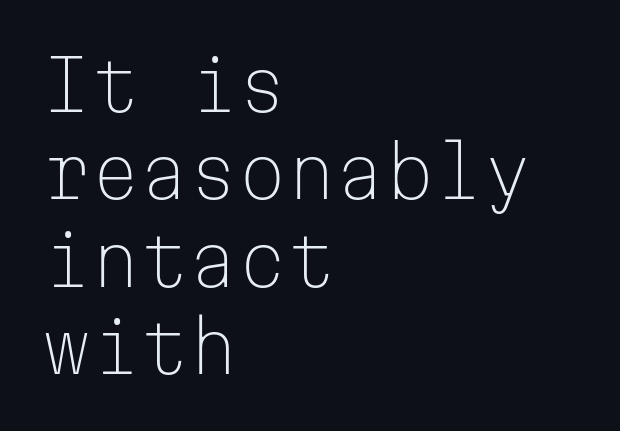
The image shows 70 px light sans-serif type, upright, monospaced; set left-aligned, normal line spacing (1.25x), normal letter spacing, not underlined; low stroke contrast and a medium x-height.
